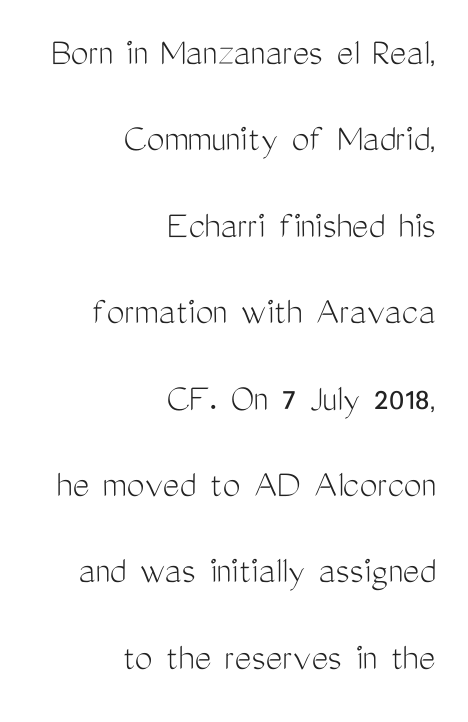
Q: Is the text bold? A: No.
Q: Is the text italic (slanted)? A: No, it is upright.
Q: Is the typeface a serif or a sans-serif typeface? A: Sans-serif.
Q: Is the text underlined? A: No.
Q: How is the paragraph aligned? A: Right-aligned.
Q: Is the spacing between letters normal or unusually wide? A: Normal.
Q: Is the spacing between lines tight, normal or loose? A: Loose.
Q: Width (condensed, normal, or wide)? A: Condensed.
Q: Stroke contrast? A: Medium.
Q: x-height? A: Medium.
Q: Monospaced? A: No.
